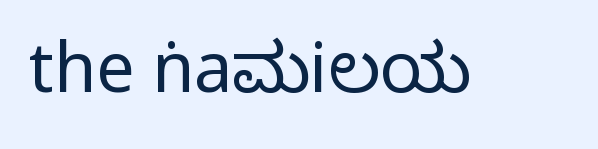
{"serif": "no", "italic": "no", "bold": "no", "weight": "regular", "width": "condensed", "stroke_contrast": "low", "x_height": "large", "monospaced": "no", "underline": "no", "letter_spacing": "normal", "letter_spacing_em": 0.0, "glyph_px": 68}
